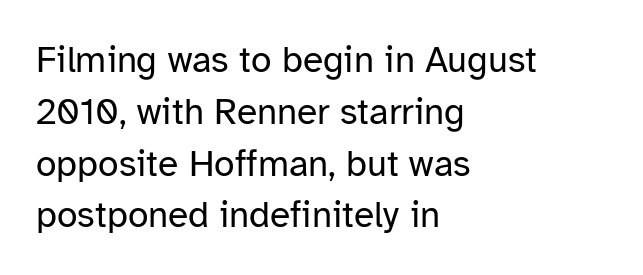
Q: Is the text bold? A: No.
Q: Is the text italic (slanted)? A: No, it is upright.
Q: Is the typeface a serif or a sans-serif typeface? A: Sans-serif.
Q: Is the text underlined? A: No.
Q: How is the paragraph aligned? A: Left-aligned.
Q: Is the spacing between letters normal or unusually wide? A: Normal.
Q: Is the spacing between lines tight, normal or loose? A: Normal.
Q: Width (condensed, normal, or wide)? A: Normal.
Q: Stroke contrast? A: Low.
Q: x-height? A: Medium.
Q: Monospaced? A: No.
